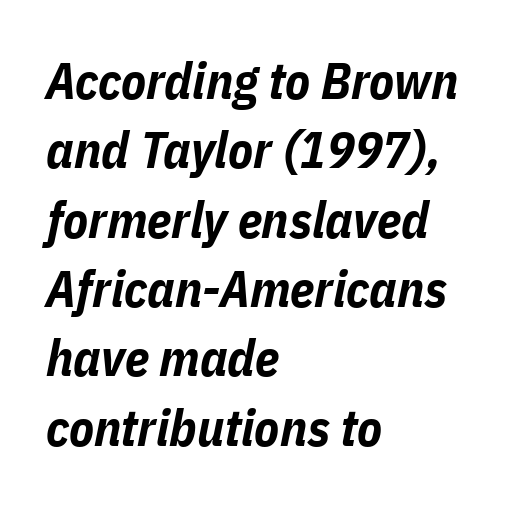
Strokes here are thick enough to call this a true bold. There's an unmistakable incline to the writing here. Decoration check: the copy has no underline. Short note: letters normally spaced. The passage shown is typed in a proportional face where columns would drift. Left-aligned paragraph, ragged on the right.
